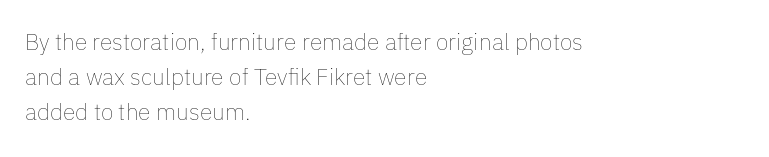
The image shows 23 px text type, upright; set left-aligned, normal line spacing (1.53x), normal letter spacing, not underlined.
